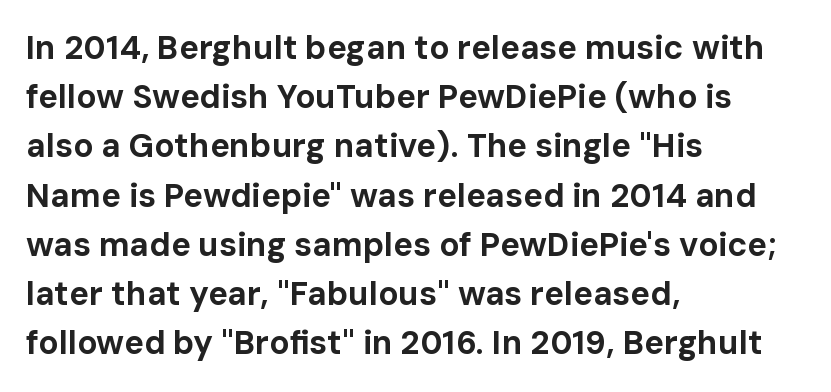
Q: Is the text bold? A: Yes.
Q: Is the text italic (slanted)? A: No, it is upright.
Q: Is the typeface a serif or a sans-serif typeface? A: Sans-serif.
Q: Is the text underlined? A: No.
Q: How is the paragraph aligned? A: Left-aligned.
Q: Is the spacing between letters normal or unusually wide? A: Normal.
Q: Is the spacing between lines tight, normal or loose? A: Normal.
Q: Width (condensed, normal, or wide)? A: Normal.
Q: Stroke contrast? A: Low.
Q: x-height? A: Medium.
Q: Monospaced? A: No.
